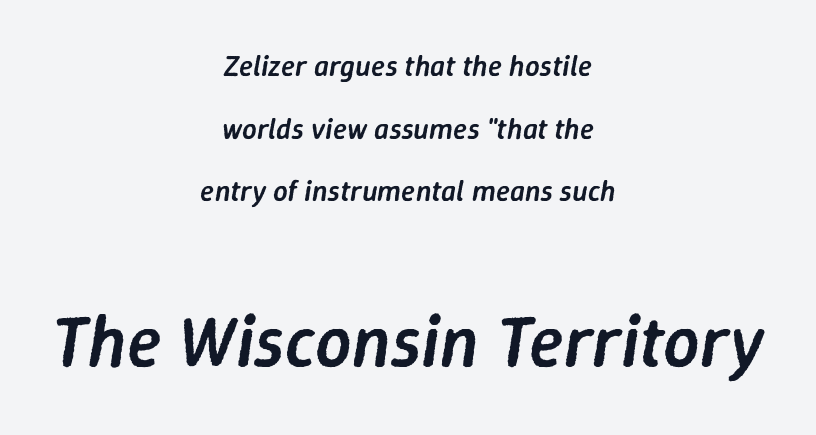
The image shows 72 px semibold type, italic (leaning right); set centered, loose line spacing (2.16x), normal letter spacing, not underlined; the second (bottom) block is 2.48x larger; low stroke contrast and a medium x-height.
